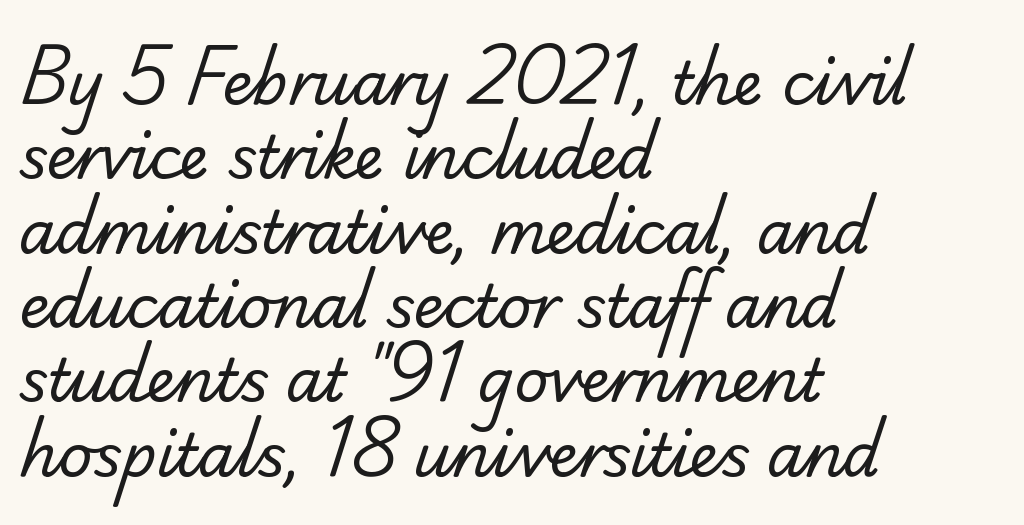
Q: Is the text bold? A: No.
Q: Is the typeface a serif or a sans-serif typeface? A: Serif.
Q: Is the text underlined? A: No.
Q: How is the paragraph aligned? A: Left-aligned.
Q: Is the spacing between letters normal or unusually wide? A: Normal.
Q: Is the spacing between lines tight, normal or loose? A: Normal.
Q: Width (condensed, normal, or wide)? A: Normal.
Q: Stroke contrast? A: Low.
Q: x-height? A: Small.
Q: Monospaced? A: No.
